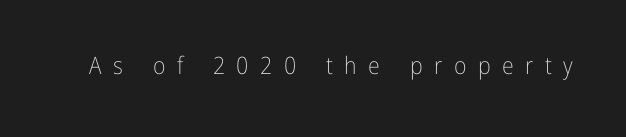
The image shows 24 px text type, upright; set unusually wide letter spacing (+0.48 em), not underlined.
